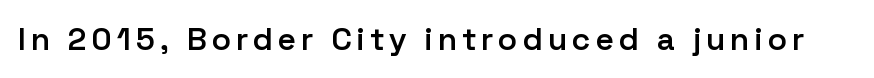
Q: Is the text bold? A: Semi-bold.
Q: Is the text italic (slanted)? A: No, it is upright.
Q: Is the typeface a serif or a sans-serif typeface? A: Sans-serif.
Q: Is the text underlined? A: No.
Q: Width (condensed, normal, or wide)? A: Normal.
Q: Stroke contrast? A: Low.
Q: x-height? A: Medium.
Q: Monospaced? A: No.
